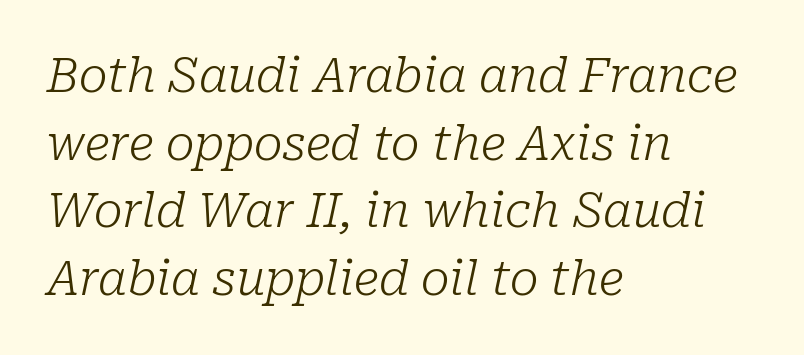
The image shows 48 px light serif type, italic (leaning right); set left-aligned, normal line spacing (1.41x), normal letter spacing, not underlined; low stroke contrast and a medium x-height.
